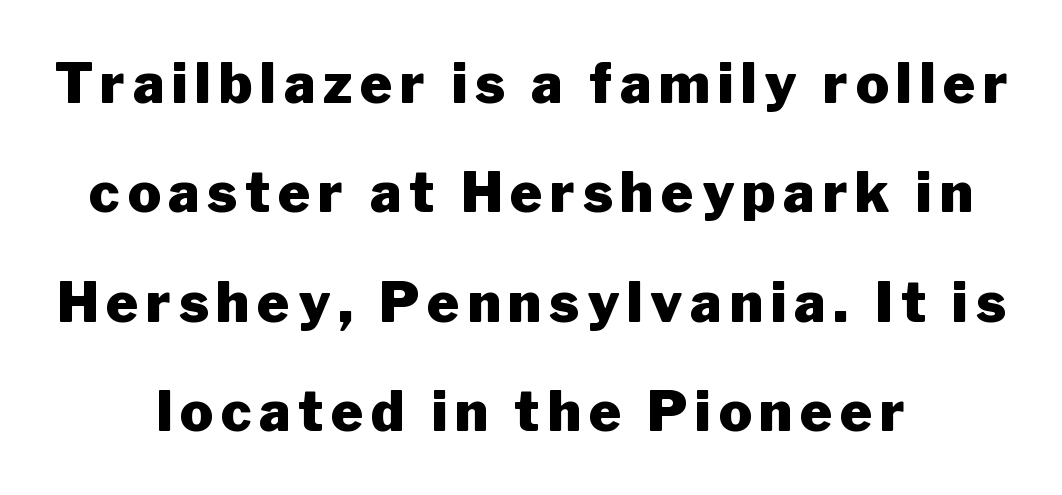
Think of a printed novel: that variable character pitch is what you see here. Designer's note — italics off, roman on. The lines are spread far apart with generous leading. The paragraph shown floats in the horizontal middle. This rendering features lettering with no underline.
